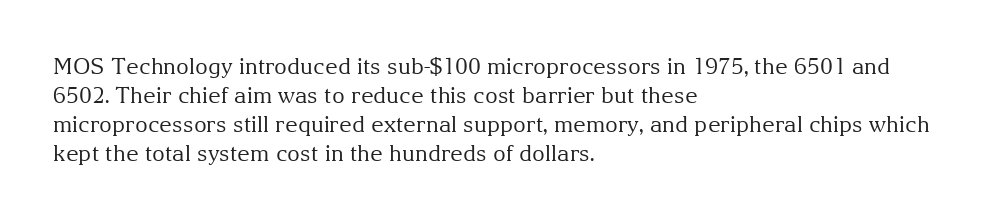
Q: Is the text bold? A: No.
Q: Is the text italic (slanted)? A: No, it is upright.
Q: Is the text underlined? A: No.
Q: How is the paragraph aligned? A: Left-aligned.
Q: Is the spacing between letters normal or unusually wide? A: Normal.
Q: Is the spacing between lines tight, normal or loose? A: Normal.
